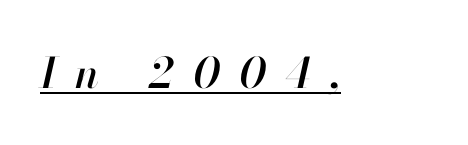
The image shows 42 px text type, italic (leaning right); set unusually wide letter spacing (+0.46 em), underlined; high stroke contrast and a small x-height.
